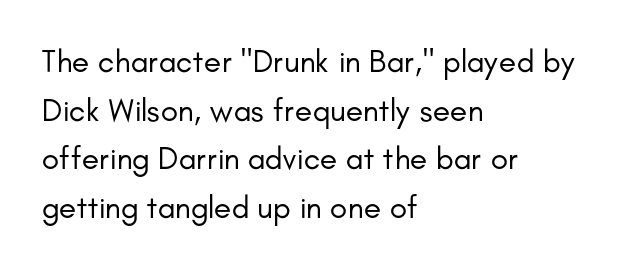
The image shows 32 px regular-weight sans-serif type, upright; set left-aligned, normal line spacing (1.52x), normal letter spacing, not underlined; low stroke contrast and a small x-height.
